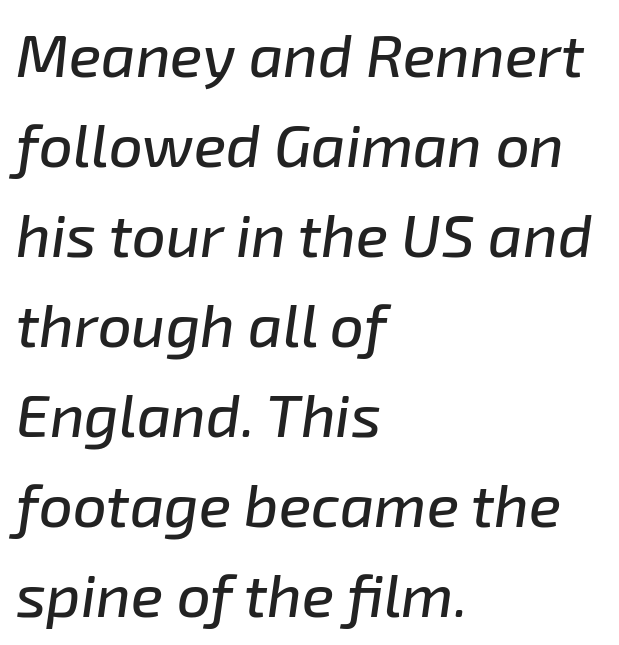
{"italic": "yes", "lean": "right", "slant_degrees": 8, "width": "normal", "stroke_contrast": "low", "x_height": "medium", "monospaced": "no", "underline": "no", "align": "left", "line_spacing": "normal", "line_spacing_ratio": 1.5, "letter_spacing": "normal", "letter_spacing_em": 0.0, "glyph_px": 60}
